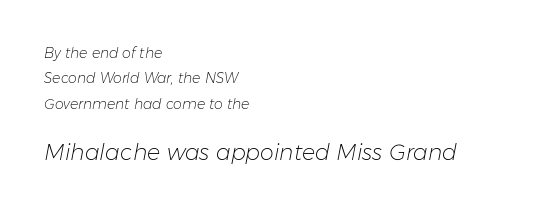
The image shows 22 px text type, italic (leaning right); set left-aligned, line spacing 1.81x, normal letter spacing, not underlined; the second (bottom) block is 1.57x larger.
